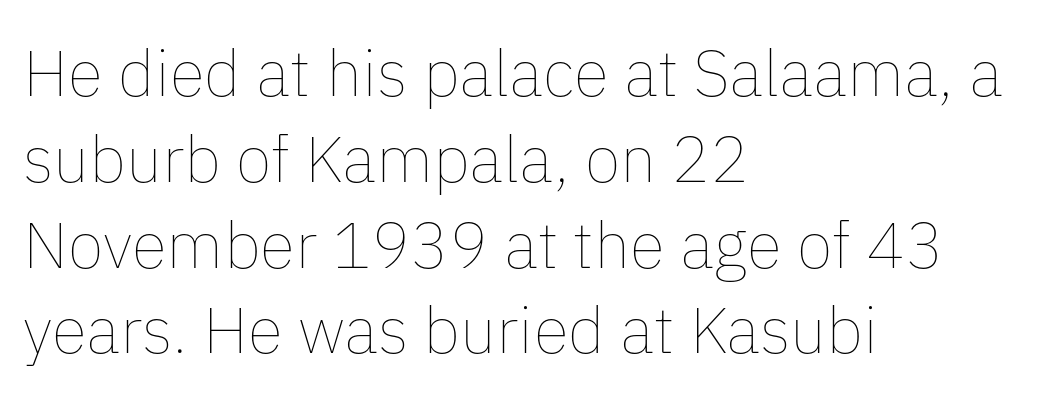
Q: Is the text bold? A: No.
Q: Is the text italic (slanted)? A: No, it is upright.
Q: Is the text underlined? A: No.
Q: How is the paragraph aligned? A: Left-aligned.
Q: Is the spacing between letters normal or unusually wide? A: Normal.
Q: Is the spacing between lines tight, normal or loose? A: Normal.
Q: Width (condensed, normal, or wide)? A: Normal.
Q: Stroke contrast? A: Low.
Q: x-height? A: Medium.
Q: Monospaced? A: No.
